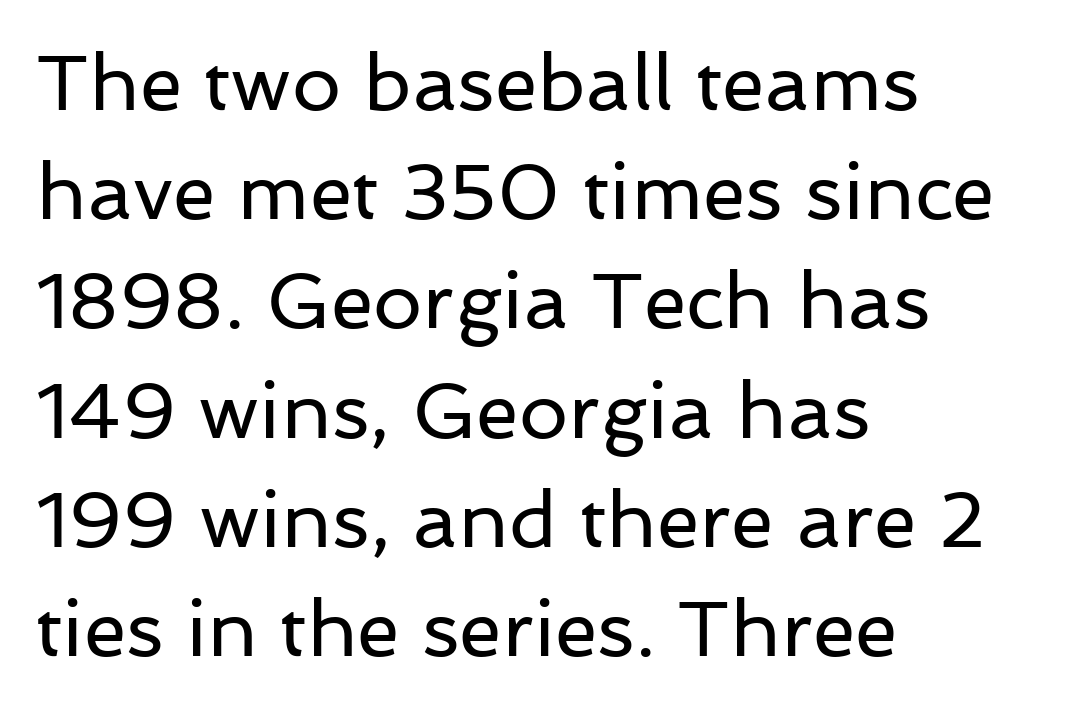
The image shows 78 px regular-weight sans-serif type, upright; set left-aligned, normal line spacing (1.4x), normal letter spacing, not underlined; low stroke contrast and a medium x-height.
